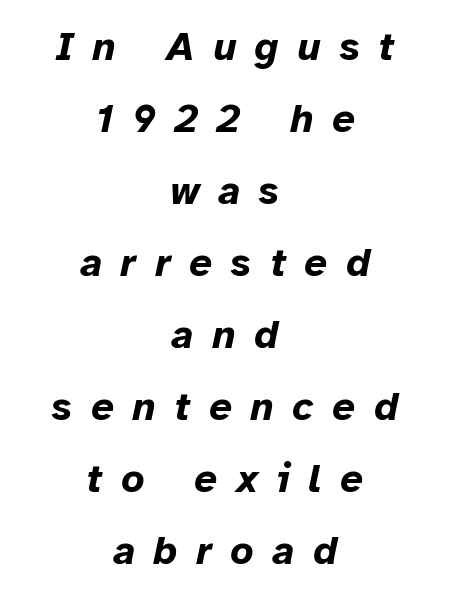
Typographic density is high because the face is bold. Rule under the text: the space is simply empty. Looks like regular typesetting: each glyph gets only the width it needs. Alignment: centered. The text carries the slant typical of an italic or oblique font. Is the letter spacing exaggerated? Yes — the characters are pushed far apart.
